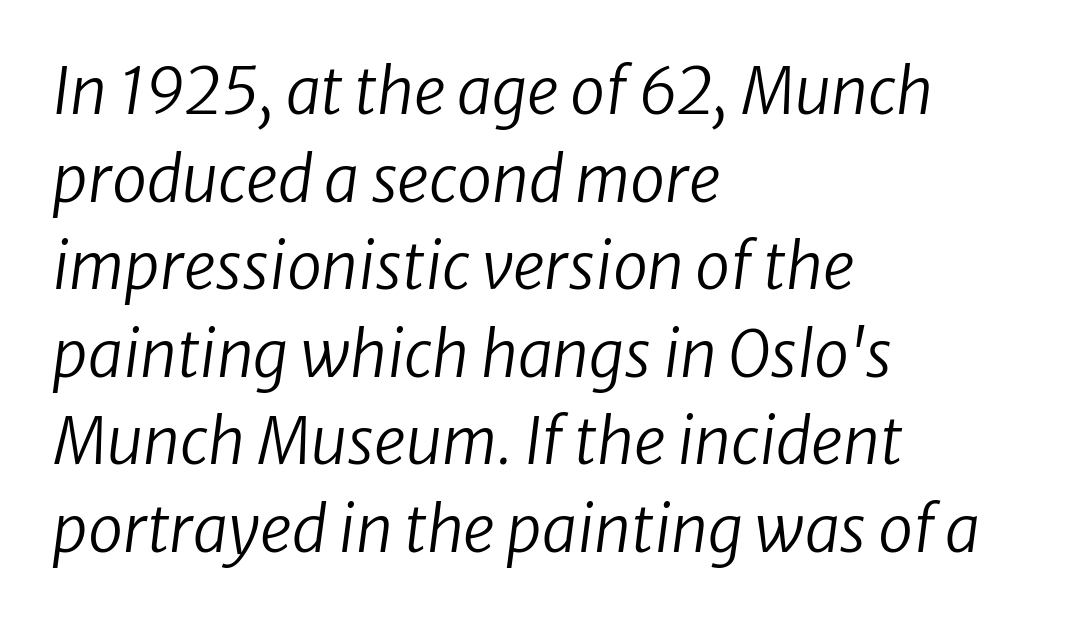
Q: Is the text bold? A: No.
Q: Is the text italic (slanted)? A: Yes, it leans right by about 8 degrees.
Q: Is the text underlined? A: No.
Q: How is the paragraph aligned? A: Left-aligned.
Q: Is the spacing between letters normal or unusually wide? A: Normal.
Q: Is the spacing between lines tight, normal or loose? A: Normal.
Q: Width (condensed, normal, or wide)? A: Normal.
Q: Stroke contrast? A: Low.
Q: x-height? A: Medium.
Q: Monospaced? A: No.
